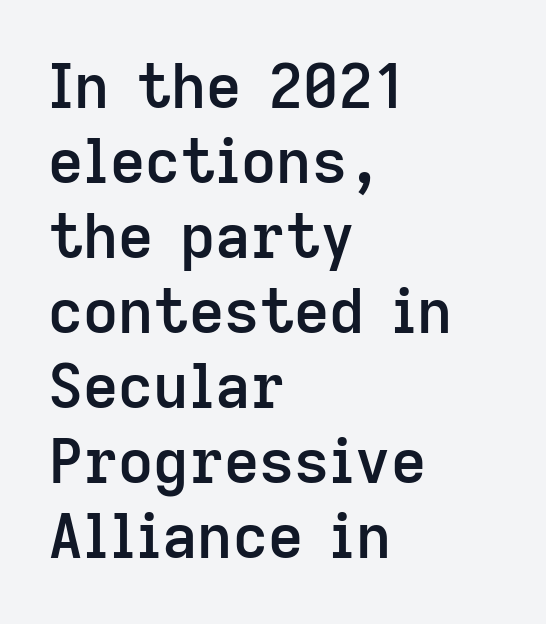
This is sans-serif lettering, the kind often seen on screens and signage. Type without underlining. The rendering keeps characters at their native spacing. This sample has the flowing, uneven cadence of proportional lettering. The strokes are fattened partway — semibold, not bold.
